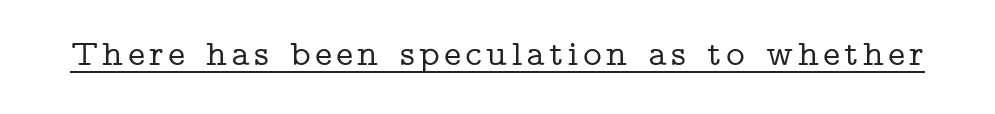
The image shows 36 px wide serif type, upright; set underlined; low stroke contrast and a medium x-height.
